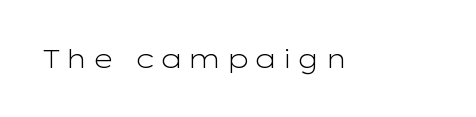
Q: Is the text bold? A: No.
Q: Is the text italic (slanted)? A: No, it is upright.
Q: Is the text underlined? A: No.
